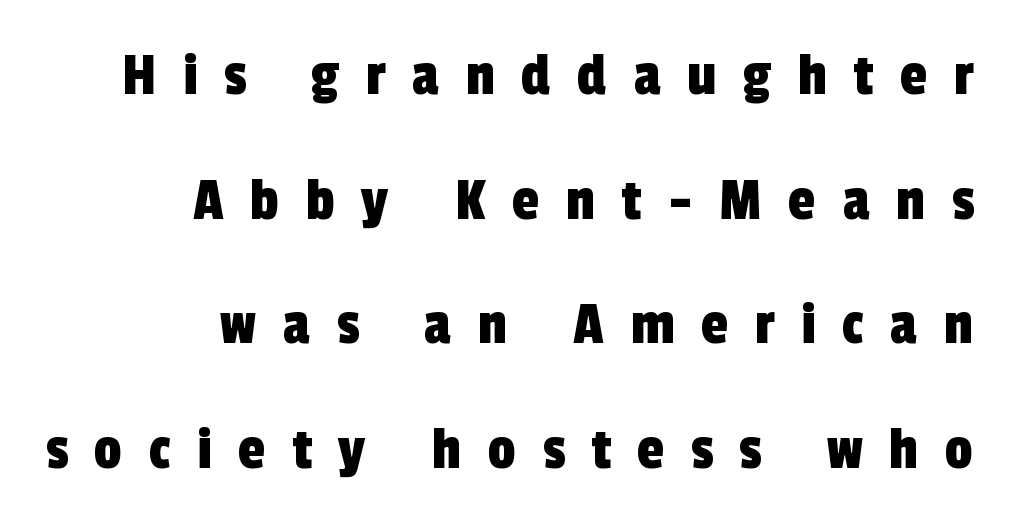
The words here are not underlined. Does the leading feel generous? Absolutely, it's lavish. Note the varied advance widths — an 'i' is clearly narrower than an 'm'. The letterforms stand isolated, each surrounded by extra space.
